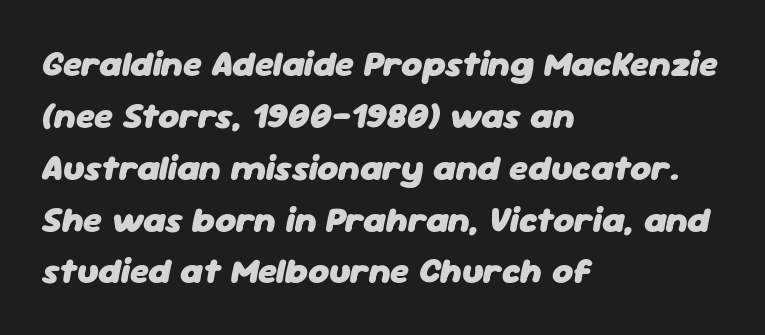
Q: Is the text bold? A: Yes.
Q: Is the text italic (slanted)? A: Yes, it leans right by about 11 degrees.
Q: Is the text underlined? A: No.
Q: How is the paragraph aligned? A: Left-aligned.
Q: Is the spacing between letters normal or unusually wide? A: Normal.
Q: Is the spacing between lines tight, normal or loose? A: Normal.
Q: Width (condensed, normal, or wide)? A: Normal.
Q: Stroke contrast? A: Low.
Q: x-height? A: Medium.
Q: Monospaced? A: No.
